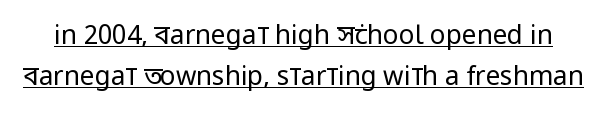
Q: Is the text bold? A: No.
Q: Is the text italic (slanted)? A: No, it is upright.
Q: Is the text underlined? A: Yes.
Q: Is the spacing between letters normal or unusually wide? A: Normal.
Q: Is the spacing between lines tight, normal or loose? A: Normal.
